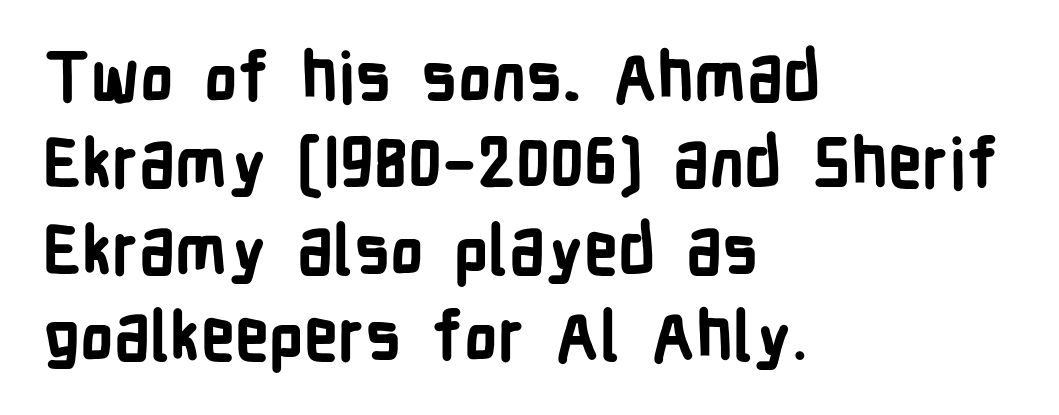
The image shows 68 px bold, condensed sans-serif type, upright; set left-aligned, normal line spacing (1.27x), normal letter spacing, not underlined; low stroke contrast and a medium x-height.
